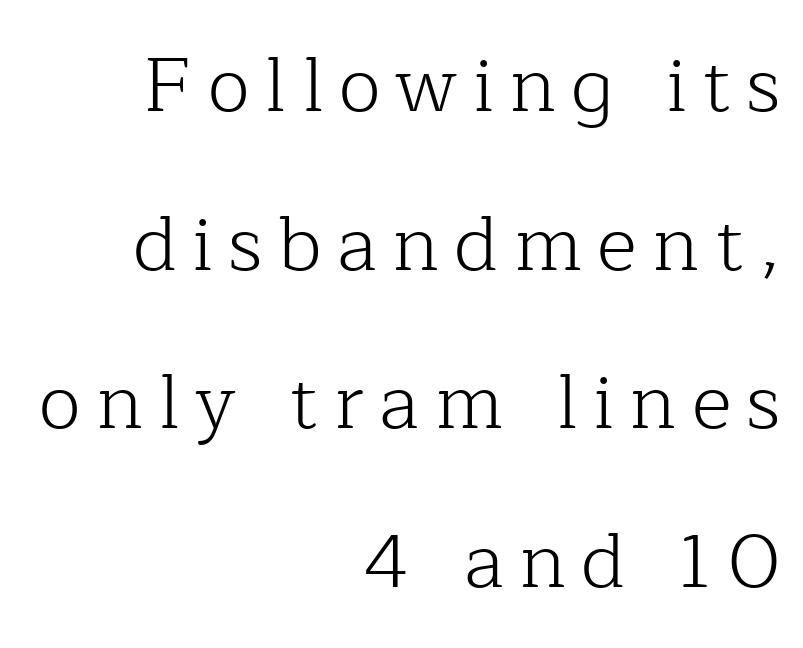
{"serif": "yes", "italic": "no", "bold": "no", "weight": "light", "width": "normal", "stroke_contrast": "low", "x_height": "medium", "monospaced": "no", "underline": "no", "align": "right", "line_spacing": "loose", "line_spacing_ratio": 2.06, "letter_spacing": "wide", "letter_spacing_em": 0.2, "glyph_px": 77}
